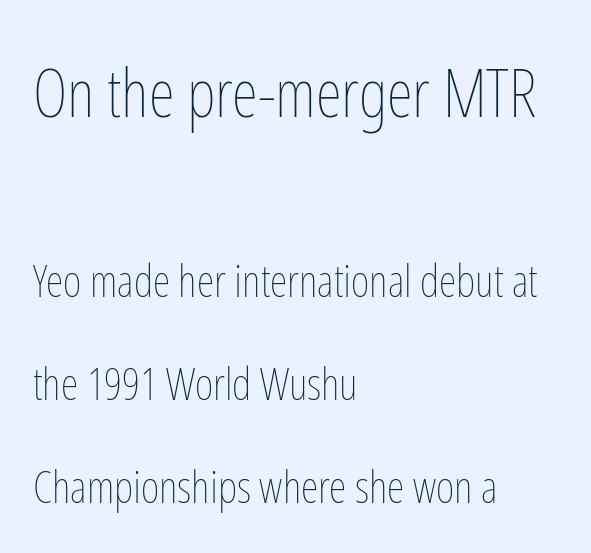
Reading down the column, the eye jumps a long way to each next line. Type without underlining. Proportional: the letters do not fall into vertical columns. Weight: in the light-to-regular range. Posture: straight, roman, zero tilt. The earlier block is typeset at a bigger size than the later block.
